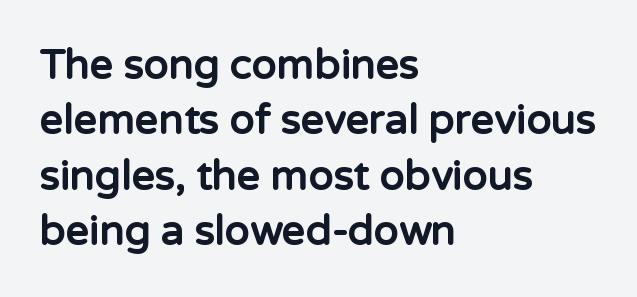
This is sans-serif lettering, the kind often seen on screens and signage. You could call the tracking neutral — neither tight nor loose. Compared with a centered layout, this one pins lines to the left instead. Glance below the letters and you will spot only blank space. Whoever set this chose a conventional vertical rhythm.
